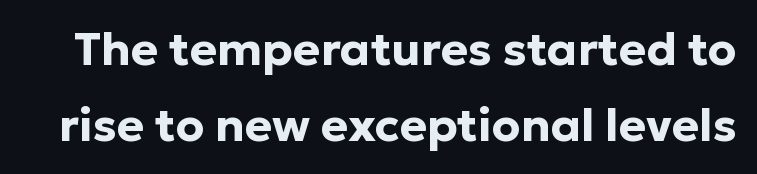
{"serif": "no", "italic": "no", "bold": "yes", "weight": "bold", "width": "normal", "stroke_contrast": "low", "x_height": "medium", "monospaced": "no", "underline": "no", "line_spacing": "normal", "line_spacing_ratio": 1.65, "letter_spacing": "normal", "letter_spacing_em": 0.0, "glyph_px": 46}
